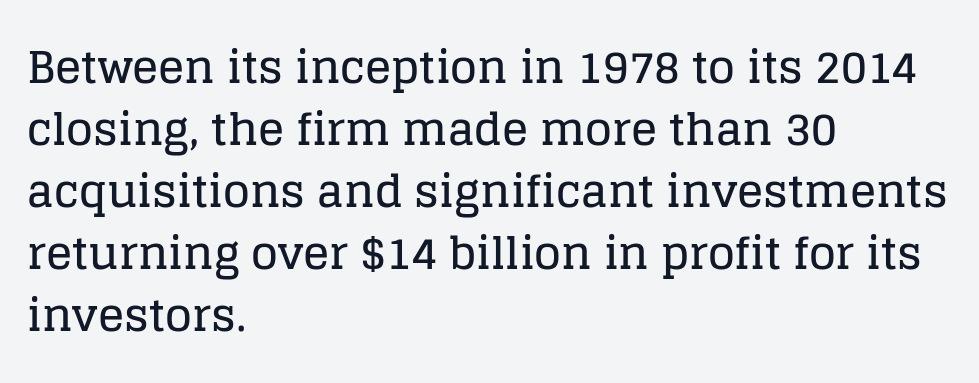
The line texture is even and compact thanks to regular tracking. Varying glyph widths throughout — classic text-font behaviour. Stroke terminals: seriffed. Unmarked baselines from the first word to the last. Honestly, the row spacing looks completely unremarkable. Does the lettering tilt? It doesn't — this is upright.
